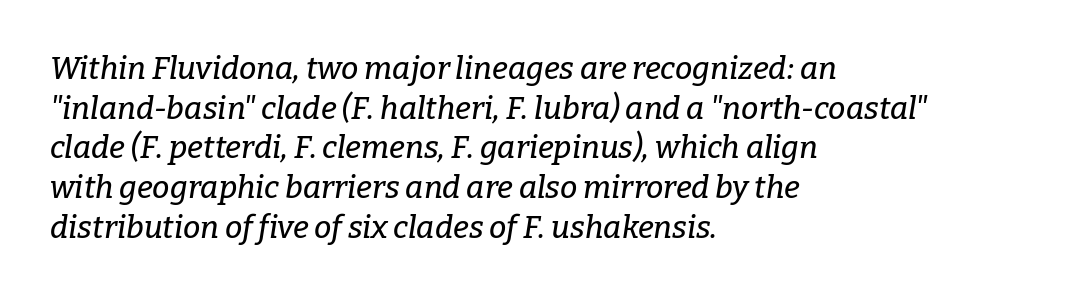
The image shows 31 px serif type, italic (leaning right); set left-aligned, normal line spacing (1.28x), normal letter spacing, not underlined; low stroke contrast and a medium x-height.
